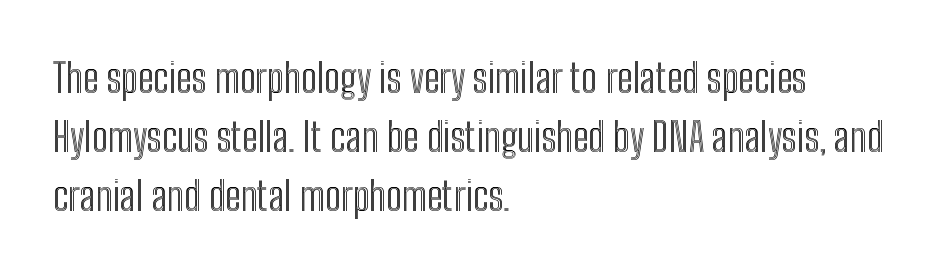
Q: Is the text italic (slanted)? A: No, it is upright.
Q: Is the text underlined? A: No.
Q: How is the paragraph aligned? A: Left-aligned.
Q: Is the spacing between letters normal or unusually wide? A: Normal.
Q: Is the spacing between lines tight, normal or loose? A: Normal.
Q: Width (condensed, normal, or wide)? A: Condensed.
Q: x-height? A: Medium.
Q: Monospaced? A: No.
